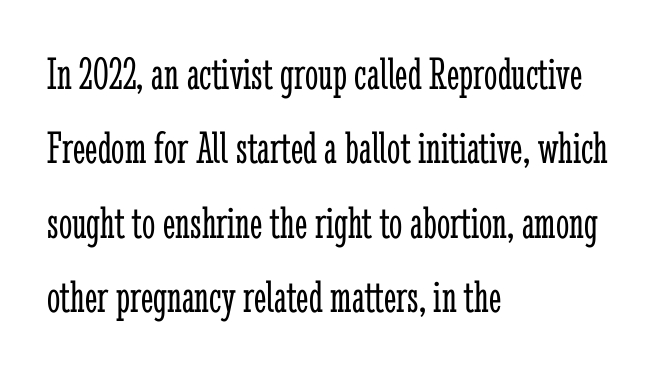
The image shows 47 px light, condensed serif type, upright; set left-aligned, normal line spacing (1.58x), normal letter spacing, not underlined; low stroke contrast and a medium x-height.
